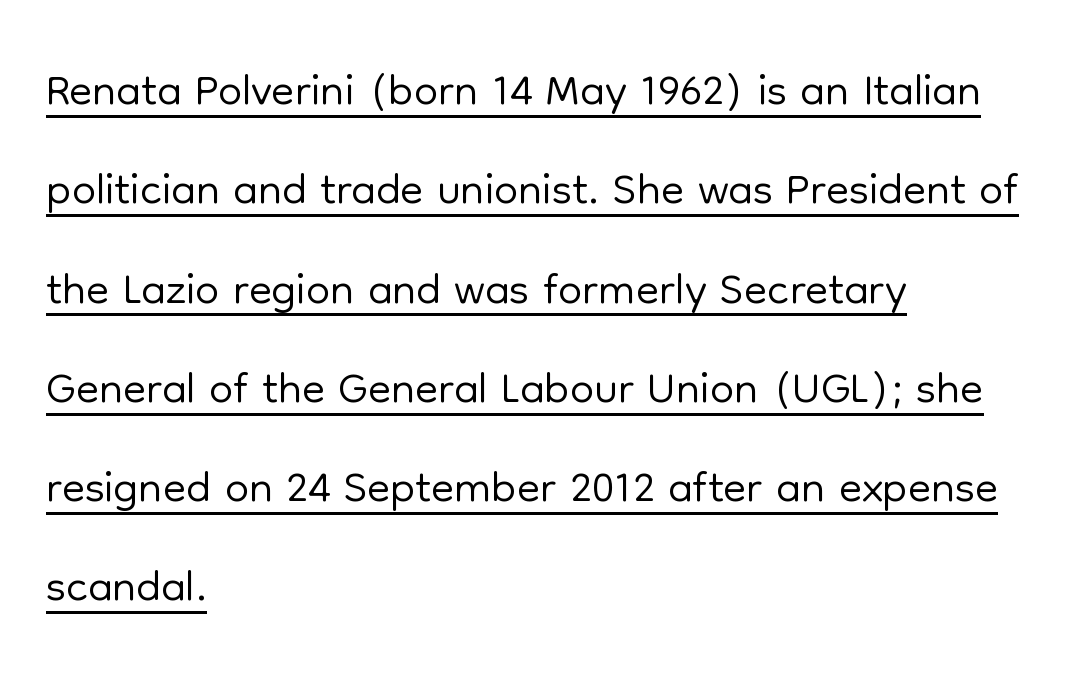
{"serif": "no", "italic": "no", "bold": "no", "weight": "light", "width": "normal", "stroke_contrast": "low", "x_height": "medium", "monospaced": "no", "underline": "yes", "align": "left", "line_spacing": "normal", "line_spacing_ratio": 1.46, "letter_spacing": "normal", "letter_spacing_em": 0.0, "glyph_px": 68}
